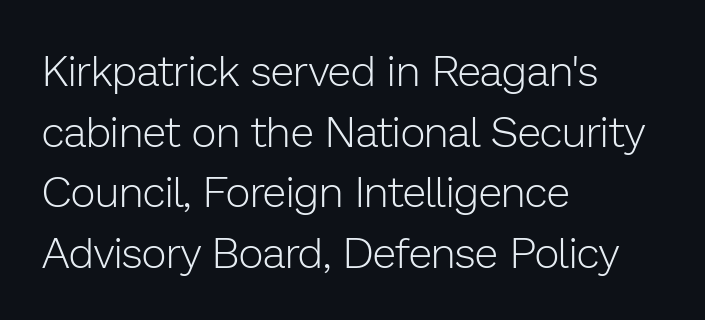
{"serif": "no", "italic": "no", "bold": "no", "weight": "light", "width": "normal", "stroke_contrast": "low", "x_height": "medium", "monospaced": "no", "underline": "no", "align": "left", "line_spacing": "normal", "line_spacing_ratio": 1.41, "letter_spacing": "normal", "letter_spacing_em": 0.0, "glyph_px": 43}
